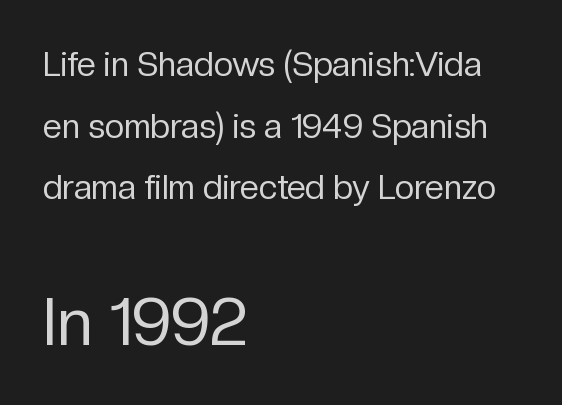
{"serif": "no", "italic": "no", "bold": "no", "weight": "regular", "width": "normal", "stroke_contrast": "low", "x_height": "medium", "monospaced": "no", "underline": "no", "align": "left", "line_spacing_ratio": 1.81, "letter_spacing": "normal", "letter_spacing_em": 0.0, "larger_block": "second", "size_ratio": 1.97, "glyph_px": 67}
